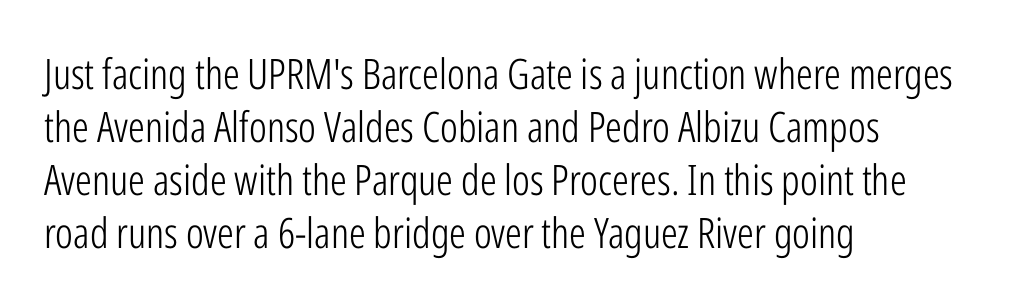
The typesetting does not lean heavy: it is not bold. These lines sit exactly where default settings would place them. Each letter keeps its own natural width here, so spacing adapts to shape. Compared with typical body copy, the letter spacing here is the same. Characters remain perfectly vertical along every line. Nothing sits at the stroke ends, so this counts as sans-serif.
